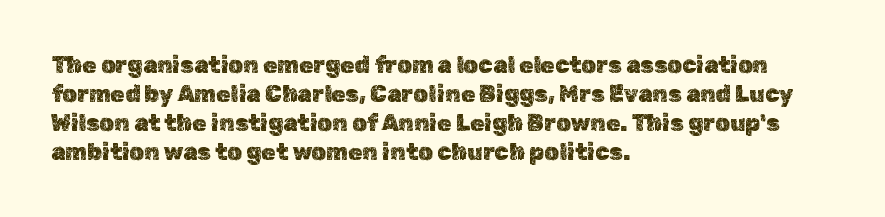
{"italic": "no", "underline": "no", "align": "left", "line_spacing": "normal", "line_spacing_ratio": 1.26, "letter_spacing": "normal", "letter_spacing_em": 0.0, "glyph_px": 23}
